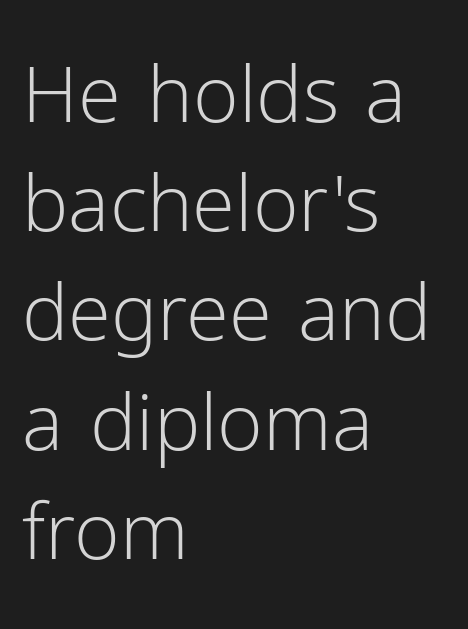
On a weight scale, this lands at 450 or below. No extra tracking has been applied to these lines. Unlike italic type, these characters show no tilt at all. Teacher's note: observe the even left margin — that is flush-left alignment.
